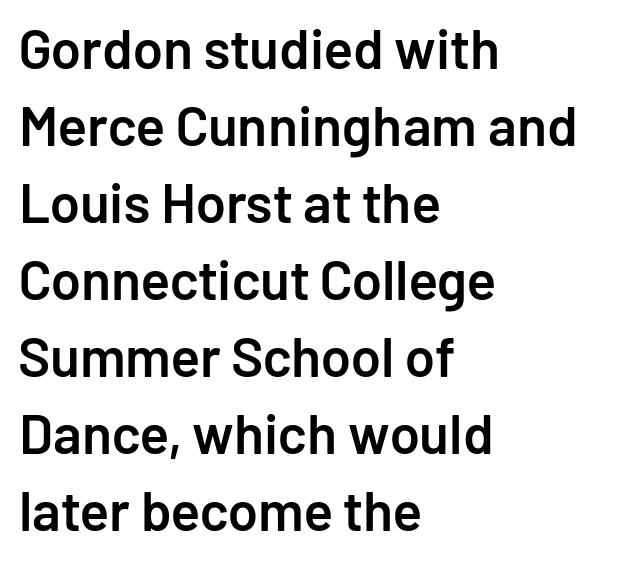
How would I describe the line gaps? Plain and ordinary. This sample uses a sans-serif face. Just letters on the line, the space beneath them empty. The face used here is proportionally spaced, like ordinary book or web type. Line beginnings align vertically; line endings do not. Firm but not heavy-handed strokes: this text is semibold.
